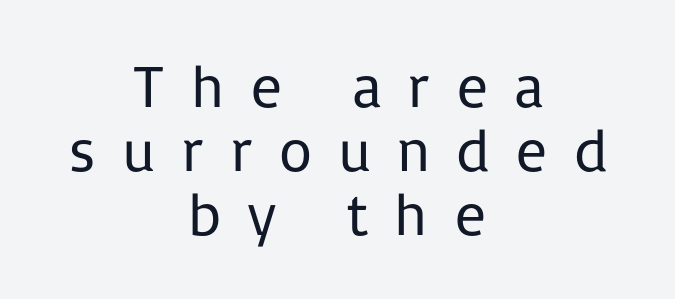
{"serif": "no", "italic": "no", "bold": "no", "weight": "regular", "width": "normal", "stroke_contrast": "low", "x_height": "medium", "monospaced": "no", "underline": "no", "align": "center", "line_spacing": "tight", "line_spacing_ratio": 1.07, "letter_spacing": "wide", "letter_spacing_em": 0.4, "glyph_px": 60}
